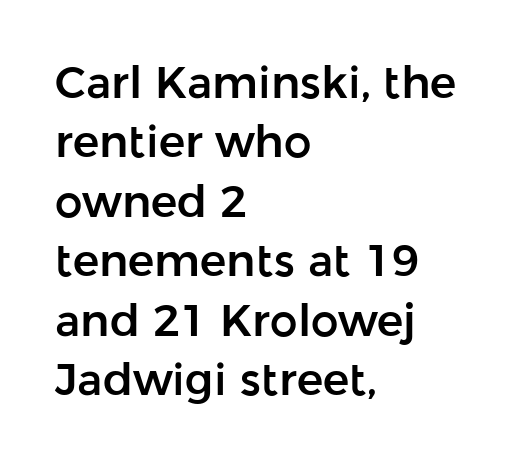
The image shows 44 px sans-serif type, upright; set left-aligned, normal line spacing (1.35x), normal letter spacing, not underlined; low stroke contrast and a medium x-height.
